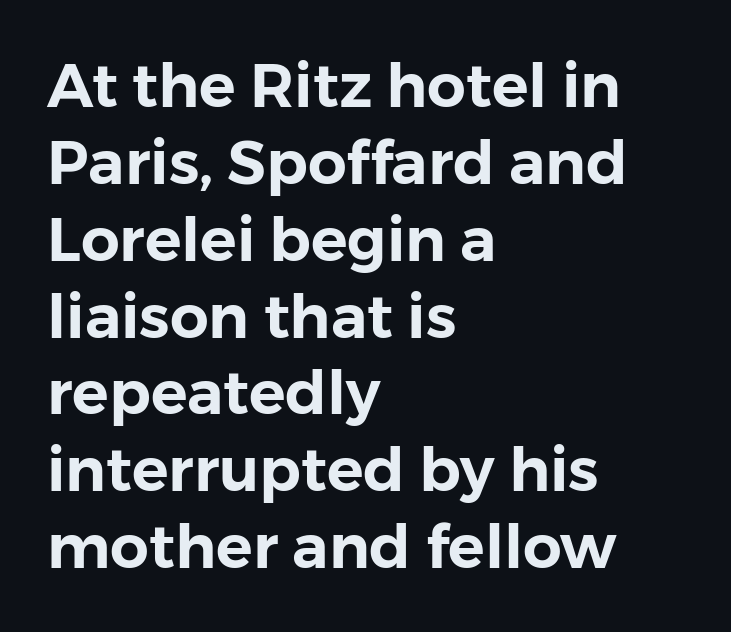
The passage shown is not underscored anywhere. Left-aligned paragraph, ragged on the right. Vertical strokes here are truly vertical. The font family rendered here belongs to the sans-serif group. Between one letter and the next there's only the usual sliver of space. Regarding leading, the lines here are spaced in the standard way.
